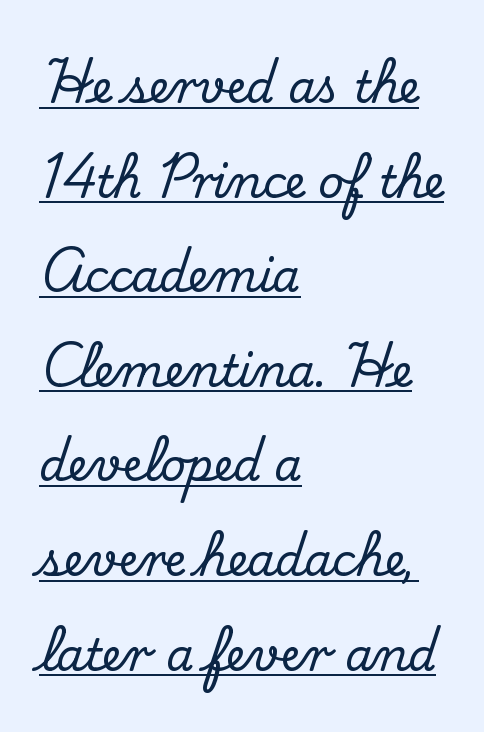
The image shows 44 px serif type; set left-aligned, loose line spacing (2.15x), normal letter spacing, underlined; medium stroke contrast and a small x-height.
